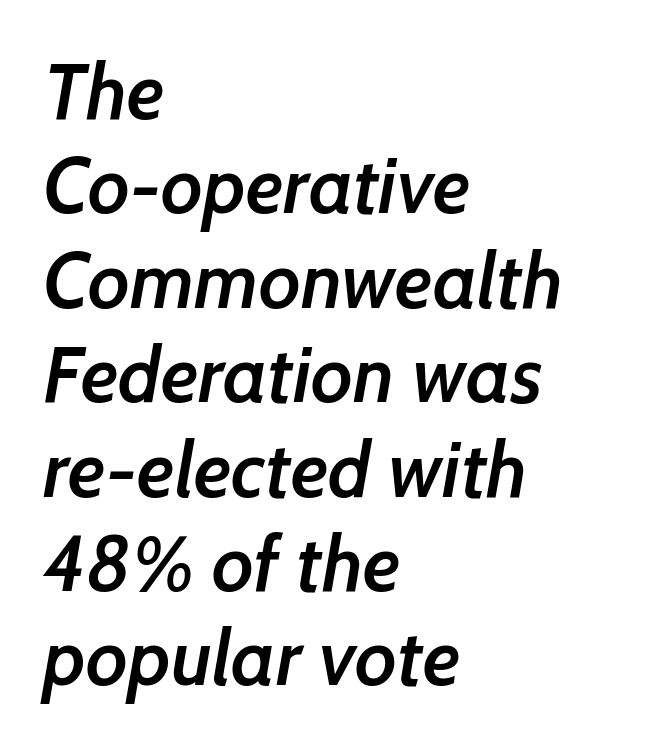
The image shows 78 px semibold sans-serif type; set left-aligned, line spacing 1.21x, normal letter spacing, not underlined; low stroke contrast and a medium x-height.
